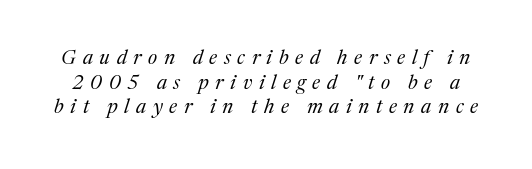
A light-to-regular cut is what we see here. Any mark beneath the type? The region is blank. Looking at the ascenders, they clearly lean. Caption: expanded tracking, letters set apart.
